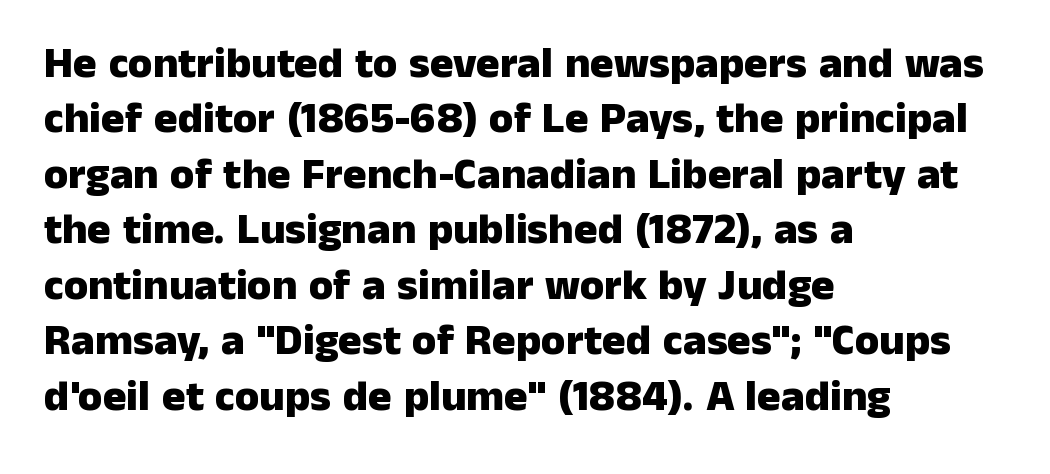
Q: Is the text bold? A: Yes.
Q: Is the text italic (slanted)? A: No, it is upright.
Q: Is the typeface a serif or a sans-serif typeface? A: Sans-serif.
Q: Is the text underlined? A: No.
Q: How is the paragraph aligned? A: Left-aligned.
Q: Is the spacing between letters normal or unusually wide? A: Normal.
Q: Is the spacing between lines tight, normal or loose? A: Normal.
Q: Width (condensed, normal, or wide)? A: Normal.
Q: Stroke contrast? A: Low.
Q: x-height? A: Medium.
Q: Monospaced? A: No.
